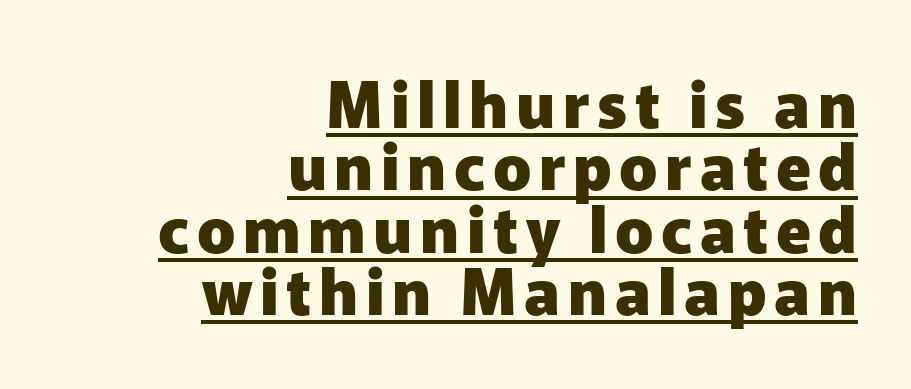
Q: Is the text bold? A: Yes.
Q: Is the text italic (slanted)? A: No, it is upright.
Q: Is the typeface a serif or a sans-serif typeface? A: Sans-serif.
Q: Is the text underlined? A: Yes.
Q: How is the paragraph aligned? A: Right-aligned.
Q: Is the spacing between lines tight, normal or loose? A: Tight.
Q: Width (condensed, normal, or wide)? A: Normal.
Q: Stroke contrast? A: Low.
Q: x-height? A: Medium.
Q: Monospaced? A: No.
